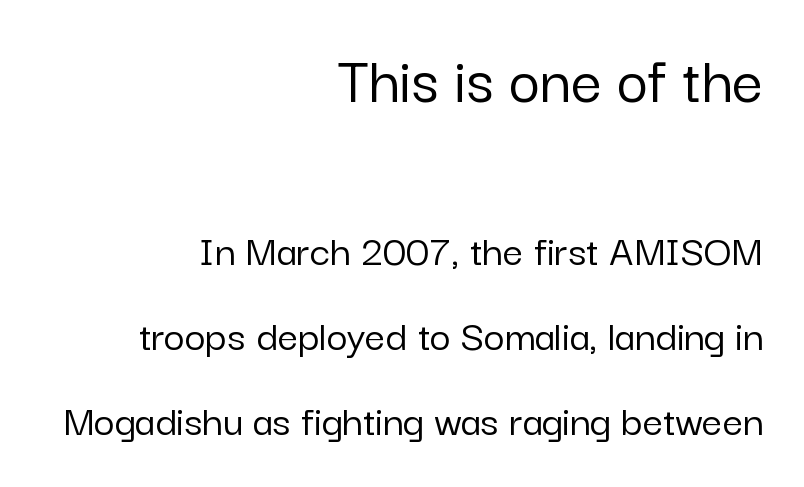
{"serif": "no", "italic": "no", "width": "normal", "stroke_contrast": "low", "x_height": "medium", "monospaced": "no", "underline": "no", "align": "right", "line_spacing_ratio": 1.89, "letter_spacing": "normal", "letter_spacing_em": 0.0, "larger_block": "first", "size_ratio": 1.51, "glyph_px": 68}
